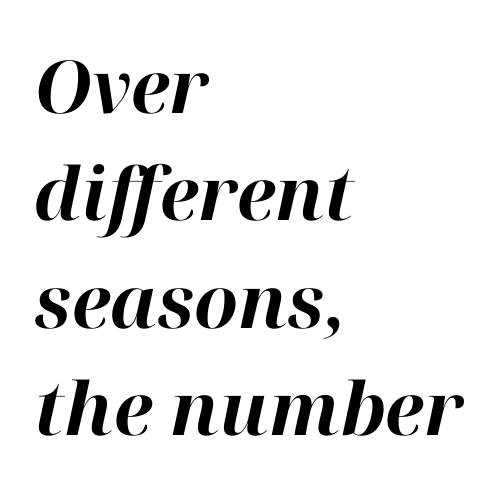
The image shows 73 px bold type, italic (leaning right); set left-aligned, normal line spacing (1.47x), normal letter spacing, not underlined; high stroke contrast and a medium x-height.
